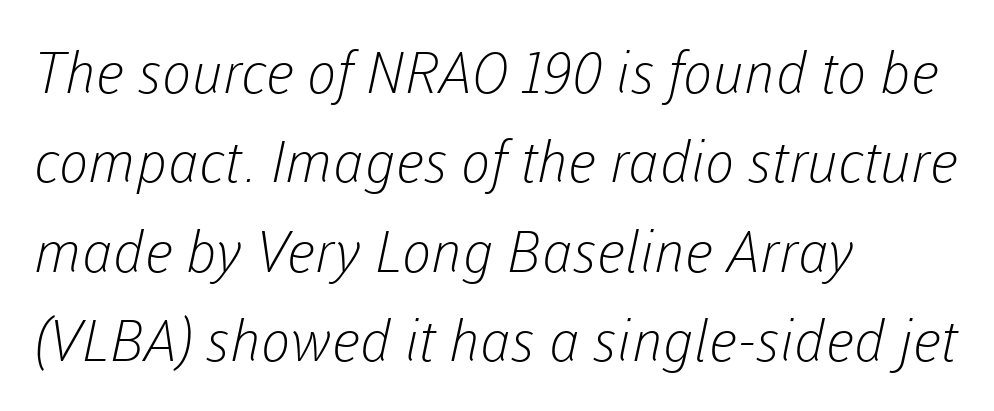
Q: Is the text bold? A: No.
Q: Is the typeface a serif or a sans-serif typeface? A: Sans-serif.
Q: Is the text underlined? A: No.
Q: How is the paragraph aligned? A: Left-aligned.
Q: Is the spacing between letters normal or unusually wide? A: Normal.
Q: Is the spacing between lines tight, normal or loose? A: Normal.
Q: Width (condensed, normal, or wide)? A: Normal.
Q: Stroke contrast? A: Low.
Q: x-height? A: Medium.
Q: Monospaced? A: No.
